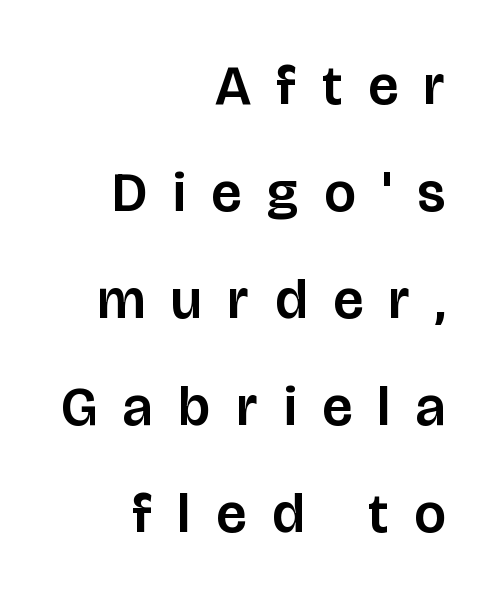
{"serif": "no", "italic": "no", "width": "normal", "stroke_contrast": "low", "x_height": "large", "monospaced": "no", "underline": "no", "align": "right", "line_spacing": "loose", "line_spacing_ratio": 1.91, "letter_spacing": "wide", "letter_spacing_em": 0.47, "glyph_px": 56}
